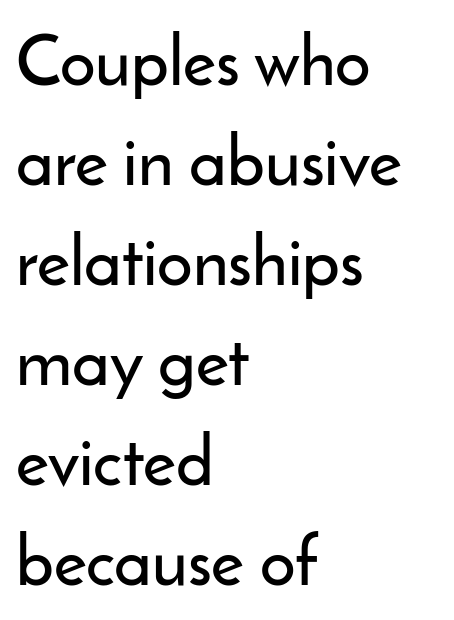
{"serif": "no", "italic": "no", "width": "normal", "stroke_contrast": "low", "x_height": "small", "monospaced": "no", "underline": "no", "align": "left", "line_spacing": "normal", "line_spacing_ratio": 1.43, "letter_spacing": "normal", "letter_spacing_em": 0.0, "glyph_px": 70}
